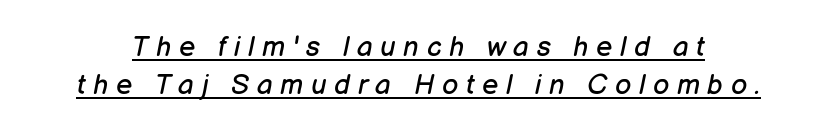
Q: Is the text bold? A: No.
Q: Is the text italic (slanted)? A: Yes, it leans right by about 12 degrees.
Q: Is the text underlined? A: Yes.
Q: Is the spacing between letters normal or unusually wide? A: Unusually wide.
Q: Is the spacing between lines tight, normal or loose? A: Normal.
Q: Width (condensed, normal, or wide)? A: Normal.
Q: Stroke contrast? A: Low.
Q: x-height? A: Medium.
Q: Monospaced? A: No.
